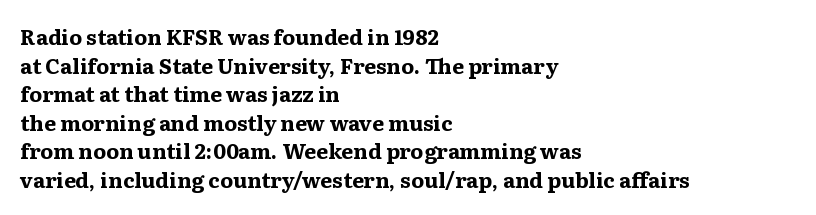
{"italic": "no", "bold": "yes", "underline": "no", "align": "left", "line_spacing": "normal", "line_spacing_ratio": 1.36, "letter_spacing": "normal", "letter_spacing_em": 0.0, "glyph_px": 21}
